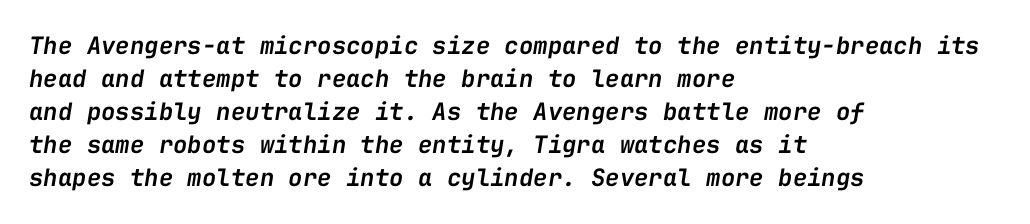
The image shows 24 px text type, italic (leaning right); set left-aligned, normal line spacing (1.38x), normal letter spacing, not underlined.
